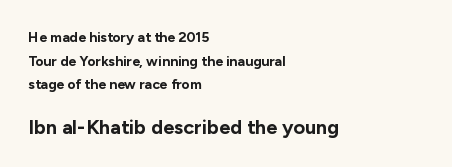
The image shows 20 px bold type, upright; set left-aligned, normal line spacing (1.68x), normal letter spacing, not underlined; the second (bottom) block is 1.43x larger.
